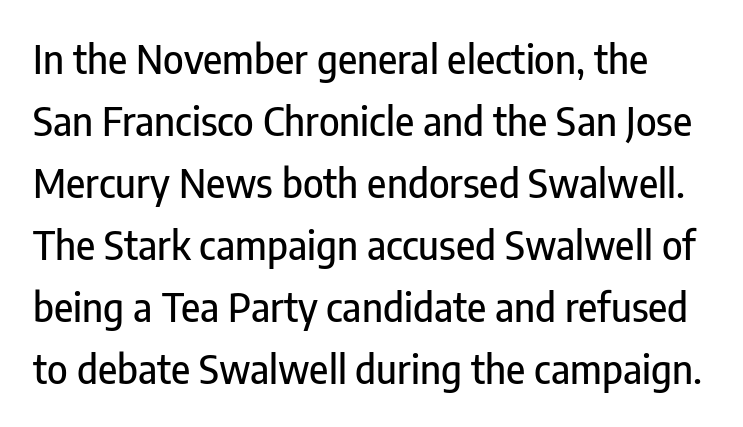
{"serif": "no", "italic": "no", "width": "condensed", "stroke_contrast": "low", "x_height": "medium", "monospaced": "no", "underline": "no", "line_spacing": "normal", "line_spacing_ratio": 1.59, "letter_spacing": "normal", "letter_spacing_em": 0.0, "glyph_px": 39}
